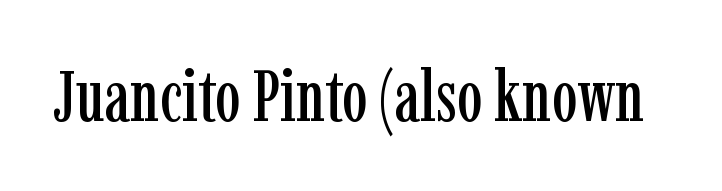
Spacing between characters is what you'd get straight out of the box. This sample has the flowing, uneven cadence of proportional lettering. A typesetter would label this face a serif. The axis of the letterforms is exactly vertical. Decoration check: the copy has no underline.
